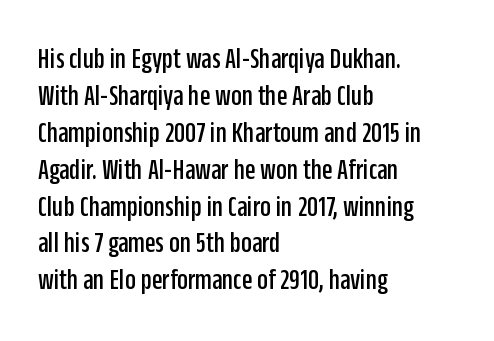
{"serif": "no", "italic": "no", "width": "condensed", "stroke_contrast": "low", "x_height": "large", "monospaced": "no", "underline": "no", "align": "left", "line_spacing_ratio": 1.23, "letter_spacing": "normal", "letter_spacing_em": 0.0, "glyph_px": 30}
